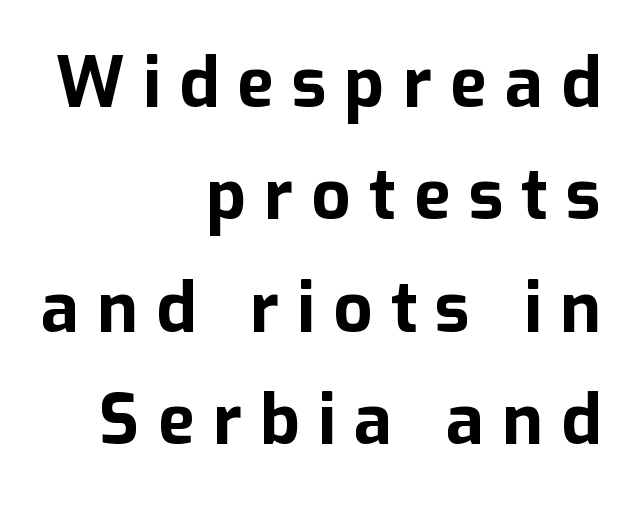
Q: Is the text bold? A: Yes.
Q: Is the text italic (slanted)? A: No, it is upright.
Q: Is the typeface a serif or a sans-serif typeface? A: Sans-serif.
Q: Is the text underlined? A: No.
Q: How is the paragraph aligned? A: Right-aligned.
Q: Is the spacing between letters normal or unusually wide? A: Unusually wide.
Q: Is the spacing between lines tight, normal or loose? A: Normal.
Q: Width (condensed, normal, or wide)? A: Normal.
Q: Stroke contrast? A: Low.
Q: x-height? A: Medium.
Q: Monospaced? A: No.
